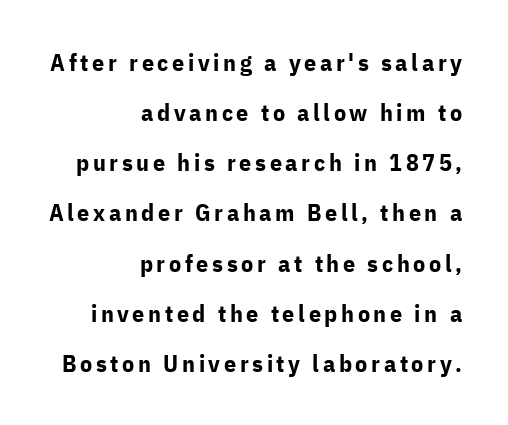
The image shows 24 px bold type, upright; set right-aligned, loose line spacing (2.09x), not underlined.
